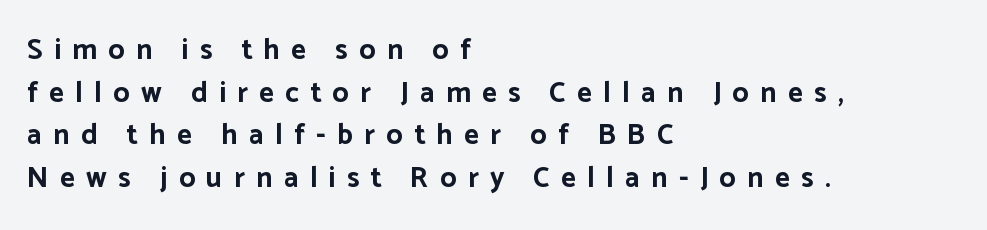
A sans-serif font was chosen for this passage. The baseline area is clear. The line texture is sparse and dotted thanks to wide tracking. Each letter keeps its own natural width here, so spacing adapts to shape. Horizontal alignment here is leftward, the default for most running prose.
